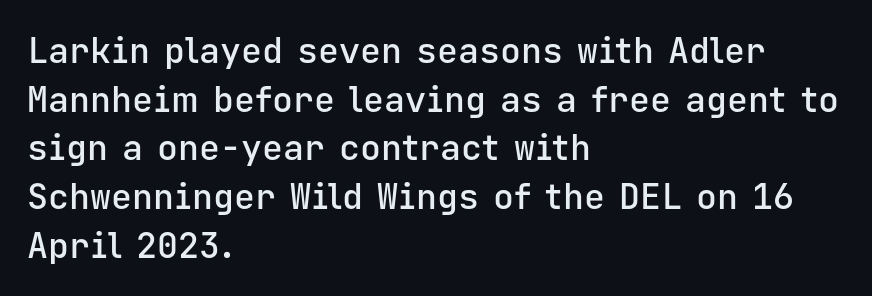
Q: Is the text bold? A: Semi-bold.
Q: Is the text italic (slanted)? A: No, it is upright.
Q: Is the typeface a serif or a sans-serif typeface? A: Sans-serif.
Q: Is the text underlined? A: No.
Q: How is the paragraph aligned? A: Left-aligned.
Q: Is the spacing between letters normal or unusually wide? A: Normal.
Q: Is the spacing between lines tight, normal or loose? A: Normal.
Q: Width (condensed, normal, or wide)? A: Normal.
Q: Stroke contrast? A: Low.
Q: x-height? A: Medium.
Q: Monospaced? A: Yes.
